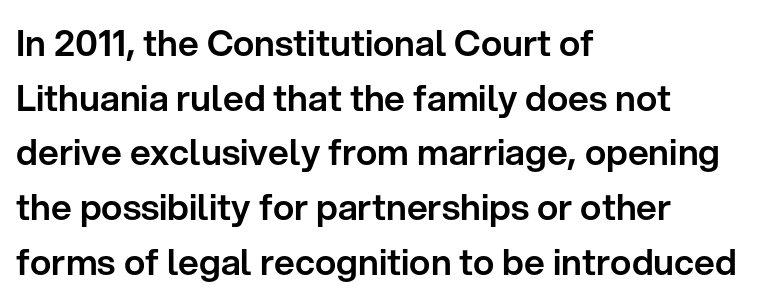
The image shows 36 px sans-serif type, upright; set left-aligned, normal line spacing (1.52x), normal letter spacing, not underlined; low stroke contrast and a medium x-height.
